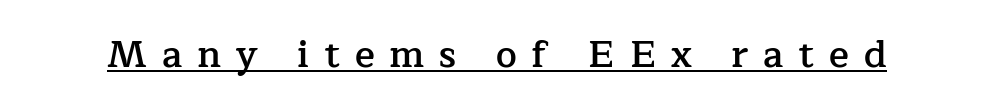
The image shows 37 px semibold serif type, upright; set unusually wide letter spacing (+0.4 em), underlined; low stroke contrast and a medium x-height.
